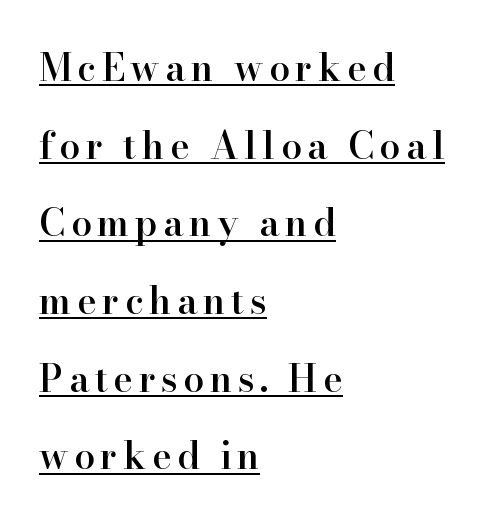
A somewhat darkened texture: the type is semibold rather than bold. Posture: straight, roman, zero tilt. Loosely led — the rows are spread out. Is this a fixed-width face? No — the glyphs have proportional, varying widths.
